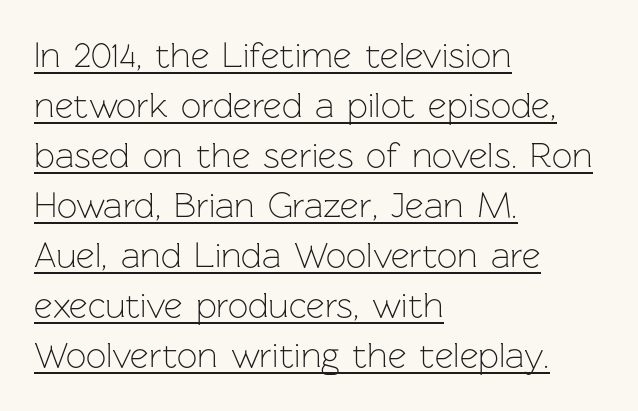
Stems and bowls with no extra thickness — not bold. Compared with typical body copy, the letter spacing here is the same. You can tell it's not italic because the verticals are truly vertical. Looks like someone drew a line under every word here. Horizontal alignment here is leftward, the default for most running prose.
